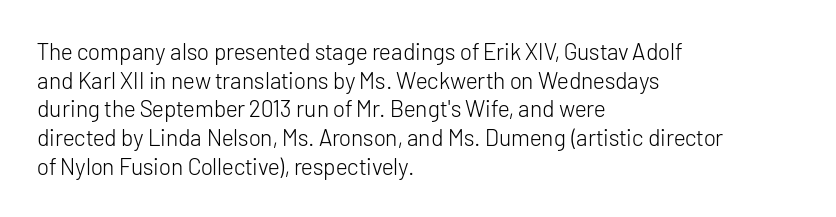
The lines sit at an ordinary, default distance from one another. The text block is weighted toward the left margin, trailing off unevenly rightward. Tracking value appears to be zero — textbook default spacing. Has an underline been added? It has not. Stroke mass is kept to a normal reading level or below.
